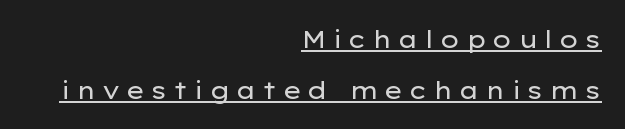
Q: Is the text bold? A: No.
Q: Is the text italic (slanted)? A: No, it is upright.
Q: Is the text underlined? A: Yes.
Q: How is the paragraph aligned? A: Right-aligned.
Q: Is the spacing between letters normal or unusually wide? A: Unusually wide.
Q: Is the spacing between lines tight, normal or loose? A: Loose.
